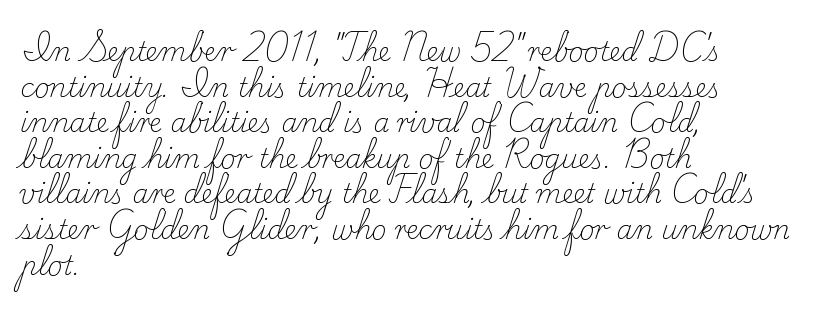
The image shows 26 px text type; set left-aligned, normal line spacing (1.37x), normal letter spacing, not underlined.
